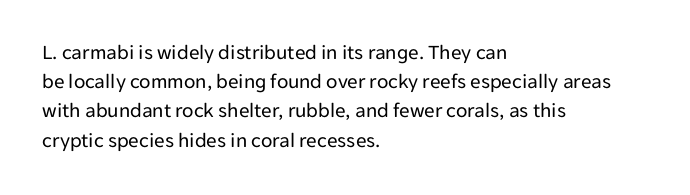
The image shows 21 px text type, upright; set left-aligned, normal line spacing (1.39x), normal letter spacing, not underlined.
